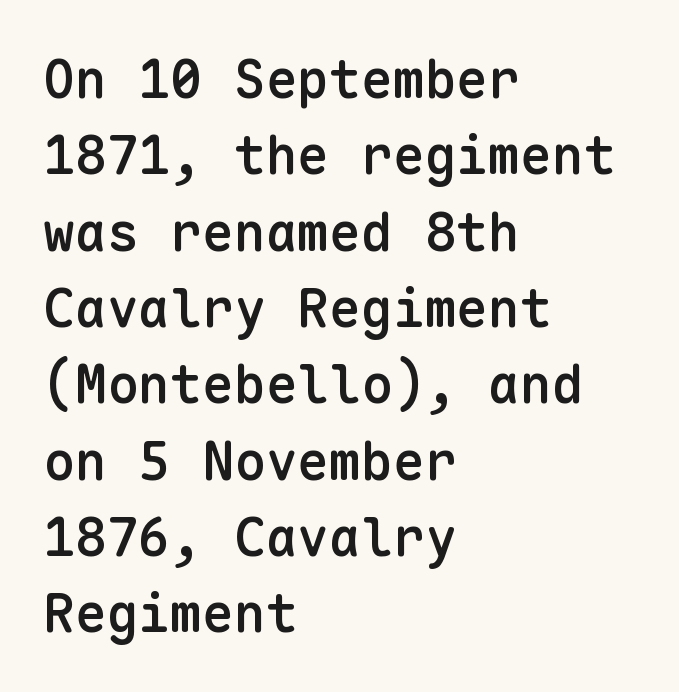
Q: Is the text bold? A: Semi-bold.
Q: Is the text italic (slanted)? A: No, it is upright.
Q: Is the typeface a serif or a sans-serif typeface? A: Sans-serif.
Q: Is the text underlined? A: No.
Q: How is the paragraph aligned? A: Left-aligned.
Q: Is the spacing between letters normal or unusually wide? A: Normal.
Q: Is the spacing between lines tight, normal or loose? A: Normal.
Q: Width (condensed, normal, or wide)? A: Normal.
Q: Stroke contrast? A: Low.
Q: x-height? A: Medium.
Q: Monospaced? A: Yes.
